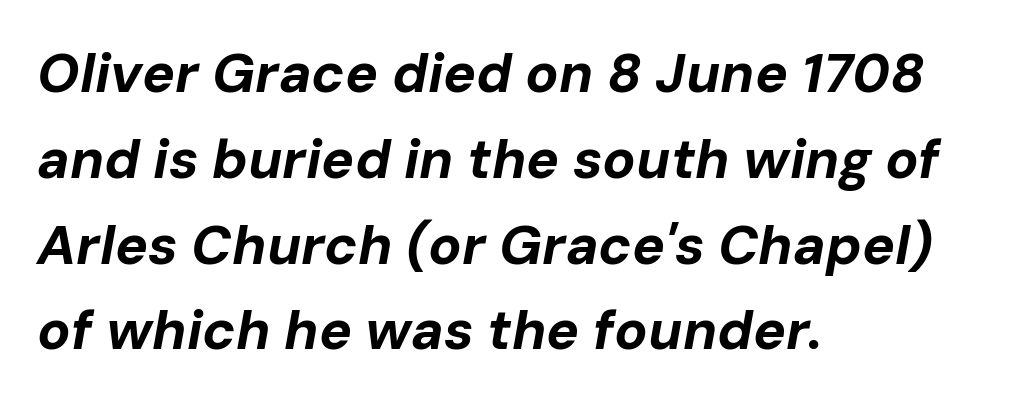
{"italic": "yes", "lean": "right", "slant_degrees": 10, "bold": "yes", "weight": "bold", "width": "normal", "stroke_contrast": "low", "x_height": "medium", "monospaced": "no", "underline": "no", "align": "left", "line_spacing": "normal", "line_spacing_ratio": 1.56, "letter_spacing": "normal", "letter_spacing_em": 0.0, "glyph_px": 55}
